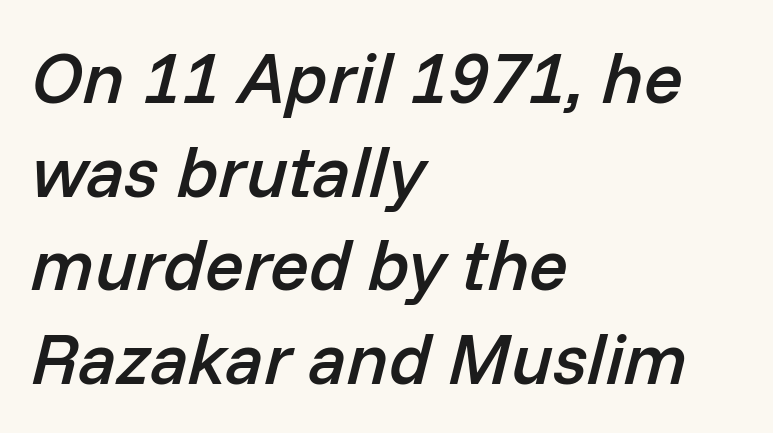
Words float on clear page, feet unadorned. Notice how the passage keeps a crisp vertical edge on the left only. The letters are slanted; this is an italic face. Is the letter spacing exaggerated? No — it looks like the ordinary default.
